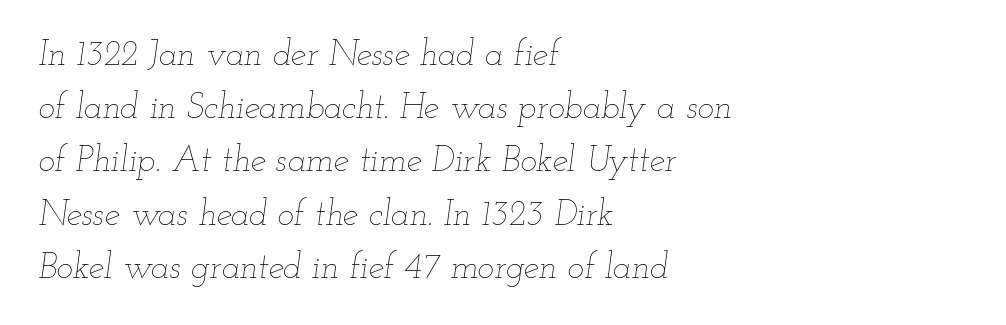
The specimen omits any rule beneath the text block's lines. The passage is arranged the way most books set body copy — flush left. The rendering uses a moderate line-height, typical for paragraphs. Tracking here is standard; glyphs follow each other at the usual distance. The letters are slanted; this is an italic face. The weight would be labelled regular, book, light, or lighter still.
